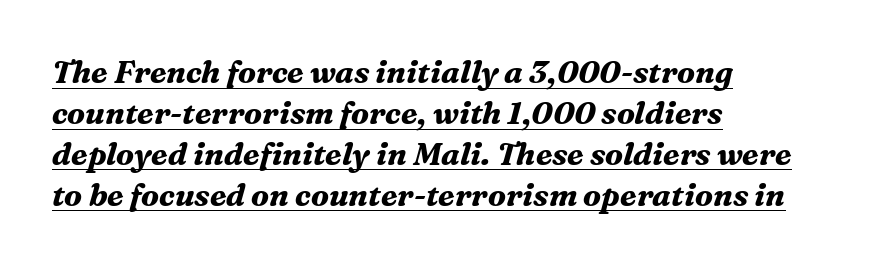
Q: Is the text bold? A: Yes.
Q: Is the text italic (slanted)? A: Yes, it leans right by about 16 degrees.
Q: Is the typeface a serif or a sans-serif typeface? A: Serif.
Q: Is the text underlined? A: Yes.
Q: How is the paragraph aligned? A: Left-aligned.
Q: Is the spacing between letters normal or unusually wide? A: Normal.
Q: Is the spacing between lines tight, normal or loose? A: Normal.
Q: Width (condensed, normal, or wide)? A: Normal.
Q: Stroke contrast? A: Medium.
Q: x-height? A: Medium.
Q: Monospaced? A: No.
